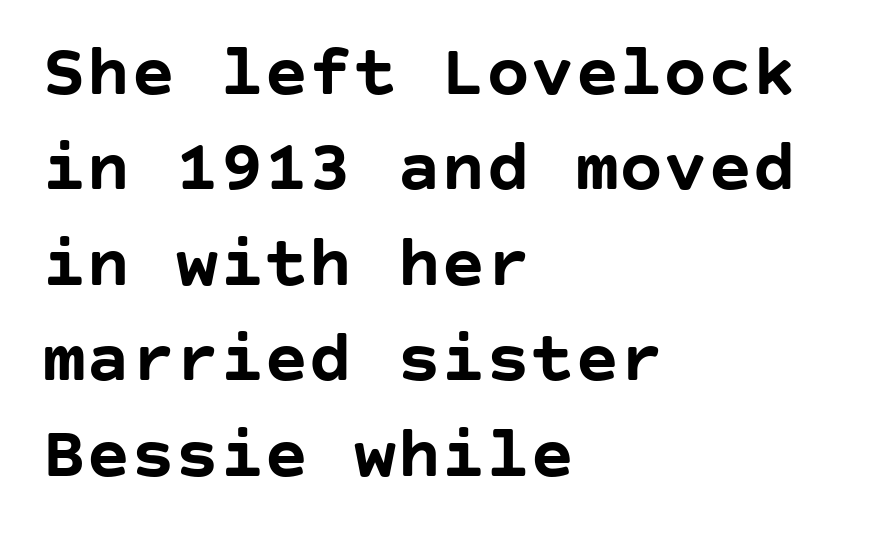
{"serif": "no", "italic": "no", "bold": "yes", "weight": "semibold", "width": "normal", "stroke_contrast": "low", "x_height": "large", "underline": "no", "align": "left", "line_spacing": "normal", "line_spacing_ratio": 1.29, "letter_spacing": "normal", "letter_spacing_em": 0.0, "glyph_px": 74}
